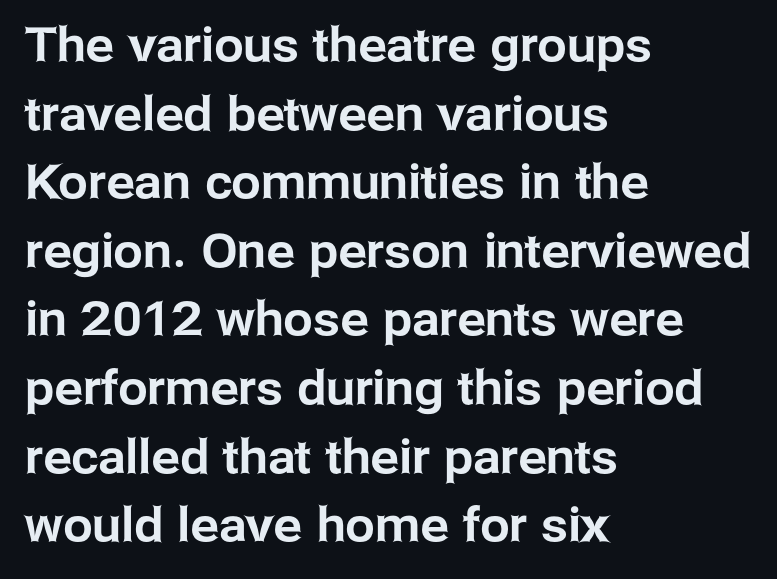
A typesetter would label this face a sans. Check under the words: just untouched page. Look at the tracking — it's just the regular setting, nothing added. You could not count columns in this text — the font is proportionally spaced. You can tell it's not italic because the verticals are truly vertical.
